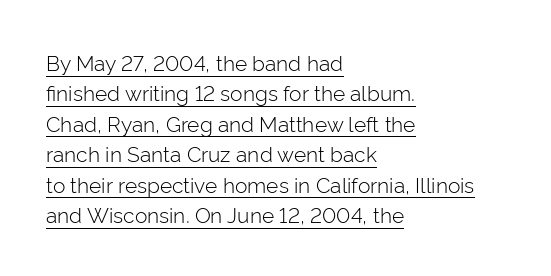
{"italic": "no", "bold": "no", "underline": "yes", "align": "left", "line_spacing": "normal", "line_spacing_ratio": 1.45, "letter_spacing": "normal", "letter_spacing_em": 0.0, "glyph_px": 21}
